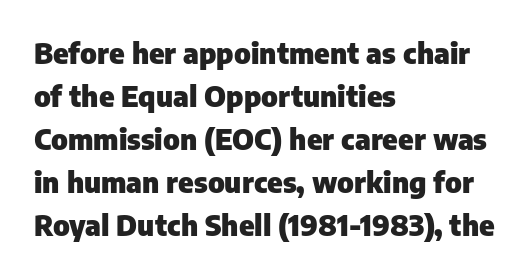
Q: Is the text bold? A: Yes.
Q: Is the text italic (slanted)? A: No, it is upright.
Q: Is the typeface a serif or a sans-serif typeface? A: Sans-serif.
Q: Is the text underlined? A: No.
Q: How is the paragraph aligned? A: Left-aligned.
Q: Is the spacing between letters normal or unusually wide? A: Normal.
Q: Is the spacing between lines tight, normal or loose? A: Normal.
Q: Width (condensed, normal, or wide)? A: Normal.
Q: Stroke contrast? A: Low.
Q: x-height? A: Medium.
Q: Monospaced? A: No.
